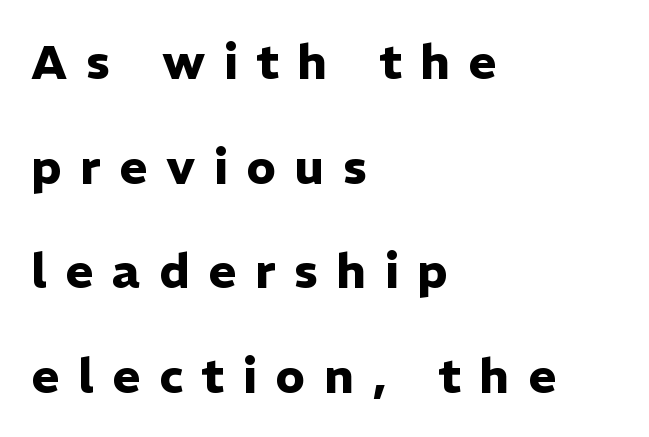
The image shows 48 px heavy sans-serif type, upright; set left-aligned, loose line spacing (2.18x), unusually wide letter spacing (+0.39 em), not underlined; low stroke contrast and a medium x-height.
